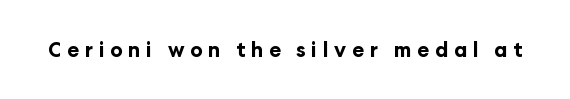
The image shows 20 px bold type, upright; set unusually wide letter spacing (+0.29 em), not underlined.
